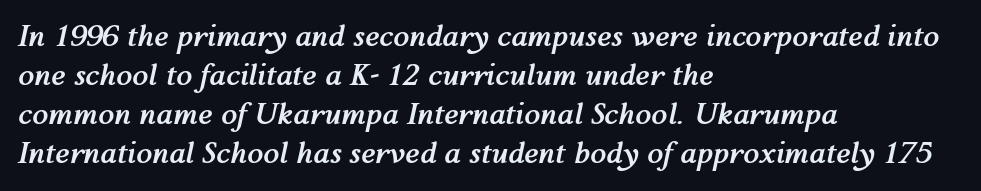
The image shows 29 px semibold type, italic (leaning right); set left-aligned, normal line spacing (1.35x), normal letter spacing, not underlined; medium stroke contrast and a medium x-height.
